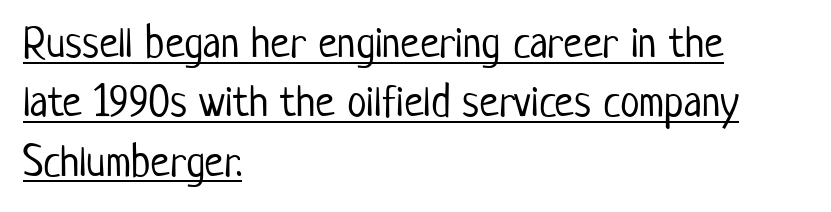
The glyphs in this specimen are sans serif. The passage shown is typed in a proportional face where columns would drift. Ascenders rise straight up at ninety degrees. The font is comparable to plain body text, perhaps lighter. Teacher's note: observe the even left margin — that is flush-left alignment. Observe the ordinary spacing: letters are neighbours, not strangers.
